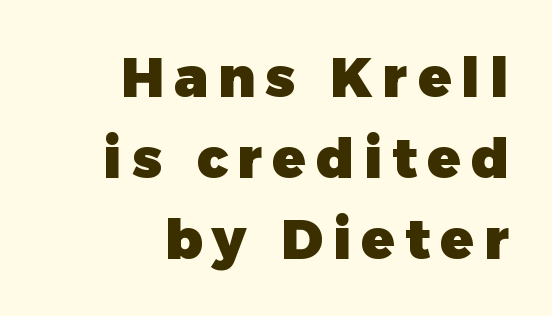
Q: Is the text bold? A: Yes.
Q: Is the text italic (slanted)? A: No, it is upright.
Q: Is the typeface a serif or a sans-serif typeface? A: Sans-serif.
Q: Is the text underlined? A: No.
Q: How is the paragraph aligned? A: Right-aligned.
Q: Is the spacing between lines tight, normal or loose? A: Normal.
Q: Width (condensed, normal, or wide)? A: Normal.
Q: Stroke contrast? A: Low.
Q: x-height? A: Medium.
Q: Monospaced? A: No.
